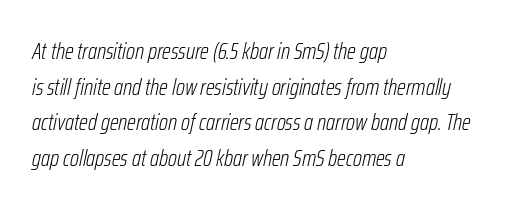
The image shows 23 px text type, italic (leaning right); set left-aligned, normal line spacing (1.55x), normal letter spacing, not underlined.
